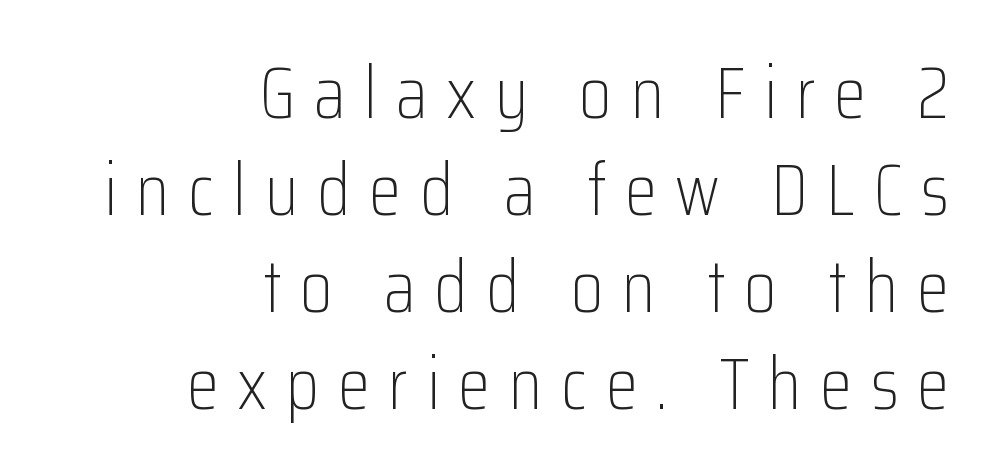
The letters advance in unequal steps, a hallmark of proportional type. The axis of the letterforms is exactly vertical. Type without underlining. This rendering widens character spacing well past its baseline value. Is this a sans? Yes — the strokes have no serifs.
